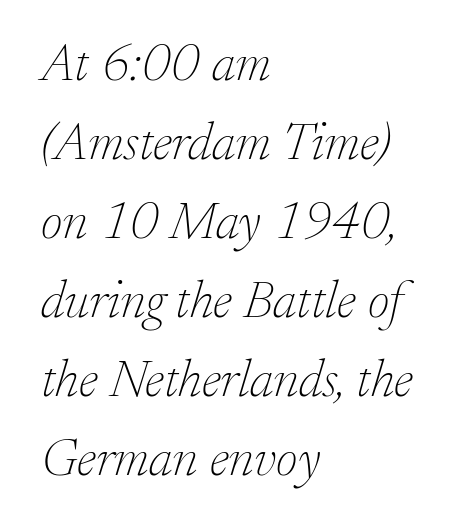
Q: Is the text bold? A: No.
Q: Is the text italic (slanted)? A: Yes, it leans right by about 17 degrees.
Q: Is the typeface a serif or a sans-serif typeface? A: Serif.
Q: Is the text underlined? A: No.
Q: How is the paragraph aligned? A: Left-aligned.
Q: Is the spacing between letters normal or unusually wide? A: Normal.
Q: Is the spacing between lines tight, normal or loose? A: Normal.
Q: Width (condensed, normal, or wide)? A: Normal.
Q: Stroke contrast? A: Low.
Q: x-height? A: Small.
Q: Monospaced? A: No.
